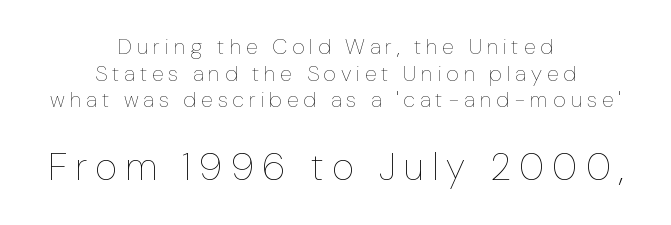
{"italic": "no", "bold": "no", "weight": "thin", "width": "normal", "stroke_contrast": "low", "x_height": "medium", "monospaced": "no", "underline": "no", "align": "center", "line_spacing_ratio": 1.21, "letter_spacing": "wide", "letter_spacing_em": 0.22, "larger_block": "second", "size_ratio": 1.73, "glyph_px": 38}
